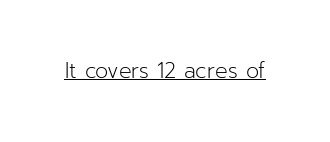
{"italic": "no", "bold": "no", "underline": "yes", "letter_spacing": "normal", "letter_spacing_em": 0.0, "glyph_px": 21}
